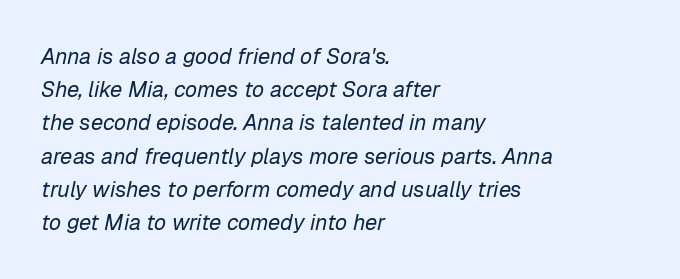
The image shows 22 px text type, italic (leaning right); set left-aligned, normal line spacing (1.51x), normal letter spacing, not underlined.
